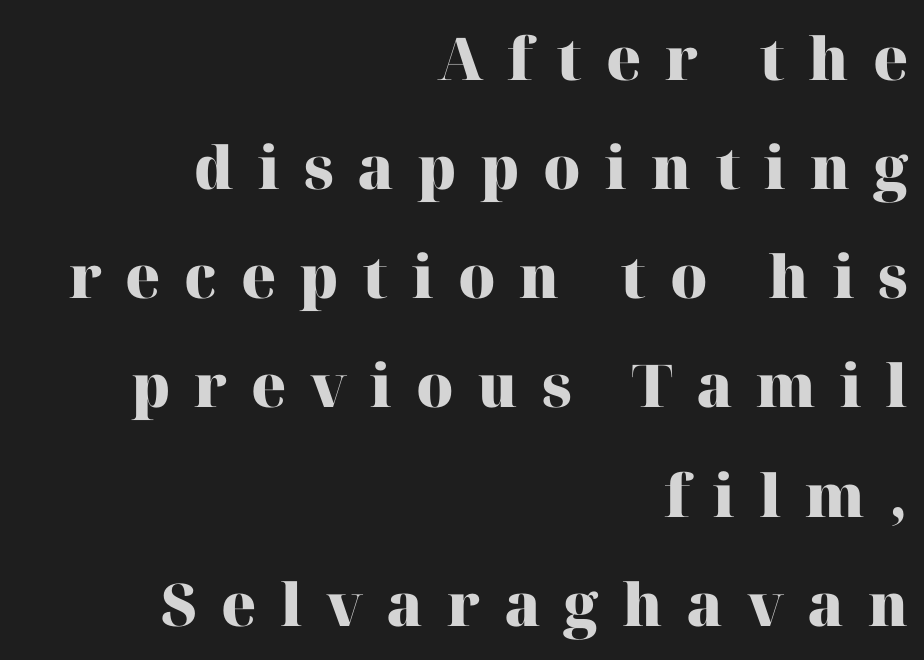
Q: Is the text bold? A: Yes.
Q: Is the text italic (slanted)? A: No, it is upright.
Q: Is the typeface a serif or a sans-serif typeface? A: Serif.
Q: Is the text underlined? A: No.
Q: How is the paragraph aligned? A: Right-aligned.
Q: Is the spacing between letters normal or unusually wide? A: Unusually wide.
Q: Width (condensed, normal, or wide)? A: Normal.
Q: Stroke contrast? A: High.
Q: x-height? A: Medium.
Q: Monospaced? A: No.
